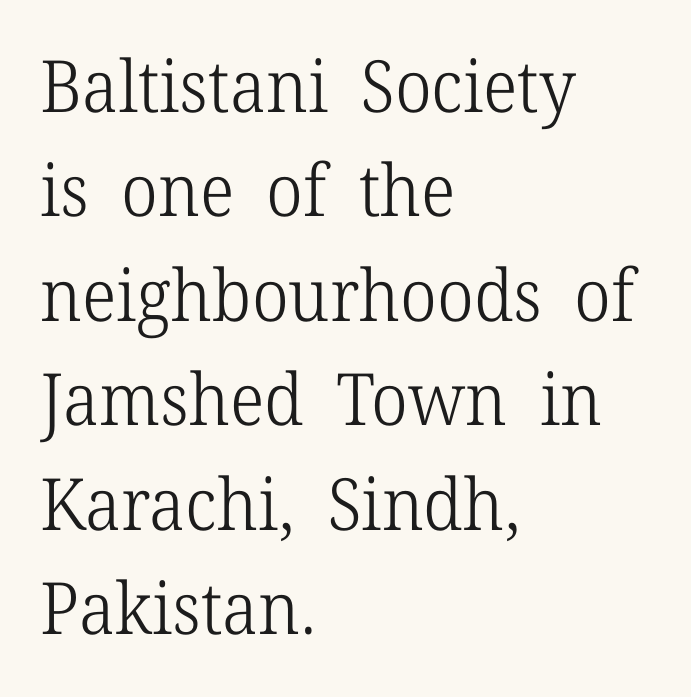
Q: Is the text bold? A: No.
Q: Is the text italic (slanted)? A: No, it is upright.
Q: Is the typeface a serif or a sans-serif typeface? A: Serif.
Q: Is the text underlined? A: No.
Q: How is the paragraph aligned? A: Left-aligned.
Q: Is the spacing between letters normal or unusually wide? A: Normal.
Q: Is the spacing between lines tight, normal or loose? A: Normal.
Q: Width (condensed, normal, or wide)? A: Normal.
Q: Stroke contrast? A: Low.
Q: x-height? A: Medium.
Q: Monospaced? A: No.
